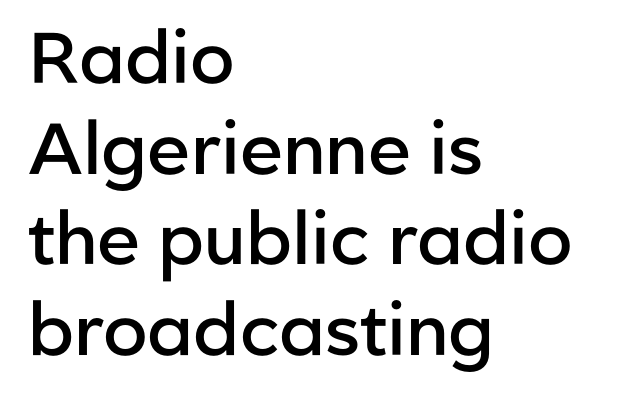
Default kerning and tracking; the words read as compact shapes. Character widths vary here, with narrow letters taking less room than wide ones. What kind of face is this? One without serifs — a sans. No italicization has been applied; the sample stays upright. The string is rendered with underlining switched off. Horizontally, the lines are justified to the leading edge only.
